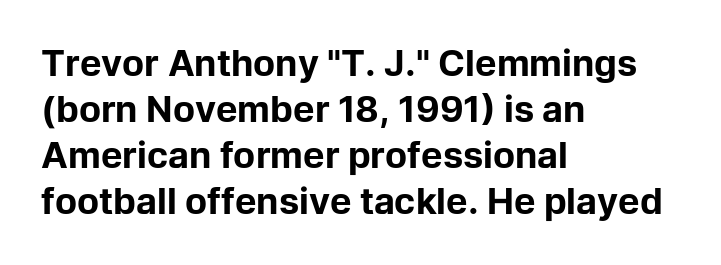
Q: Is the text bold? A: Yes.
Q: Is the text italic (slanted)? A: No, it is upright.
Q: Is the typeface a serif or a sans-serif typeface? A: Sans-serif.
Q: Is the text underlined? A: No.
Q: How is the paragraph aligned? A: Left-aligned.
Q: Is the spacing between letters normal or unusually wide? A: Normal.
Q: Is the spacing between lines tight, normal or loose? A: Normal.
Q: Width (condensed, normal, or wide)? A: Normal.
Q: Stroke contrast? A: Low.
Q: x-height? A: Medium.
Q: Monospaced? A: No.
